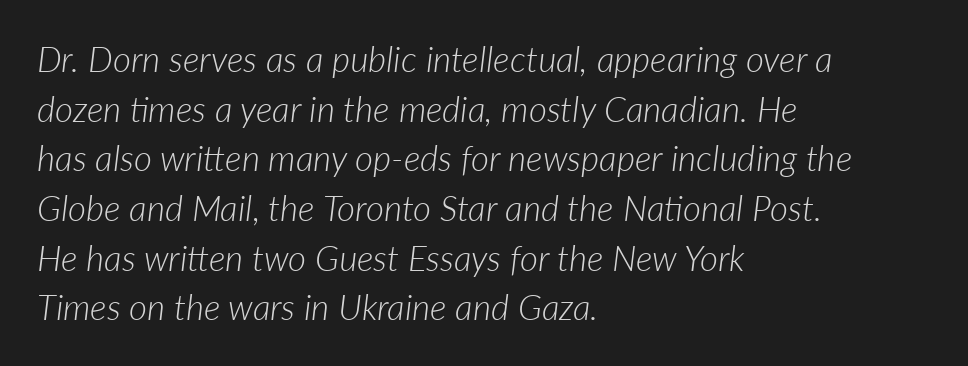
The image shows 35 px light type, italic (leaning right); set left-aligned, normal line spacing (1.42x), normal letter spacing, not underlined; low stroke contrast and a medium x-height.
